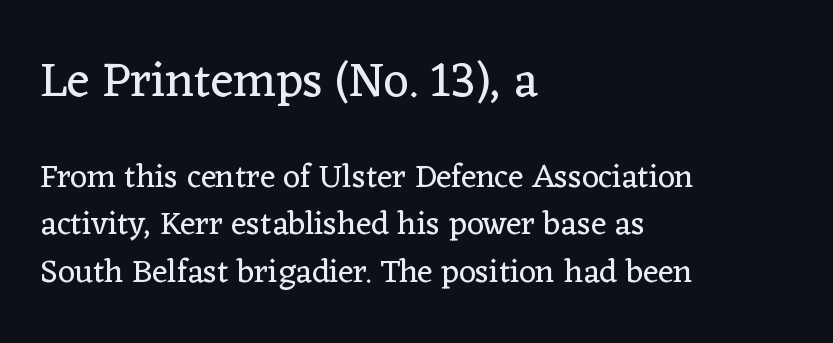
Where is the straight margin? On the left. What's the leading like? Ordinary, nothing unusual. Letters have the restrained weight of plain body copy at most. Tall strokes in this sample are plumb rather than angled. Look at the glyph heights: the upper group is clearly the bigger setting.
